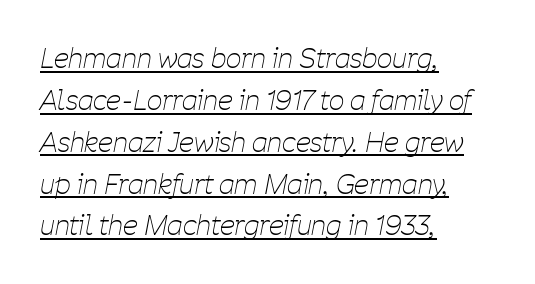
{"italic": "yes", "lean": "right", "slant_degrees": 11, "bold": "no", "underline": "yes", "align": "left", "line_spacing": "normal", "line_spacing_ratio": 1.55, "letter_spacing": "normal", "letter_spacing_em": 0.0, "glyph_px": 27}
